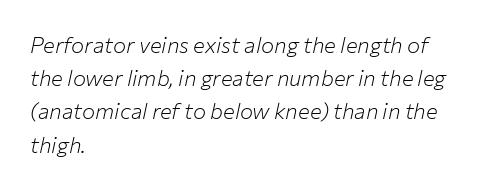
Q: Is the text bold? A: No.
Q: Is the text italic (slanted)? A: Yes, it leans right by about 12 degrees.
Q: Is the text underlined? A: No.
Q: How is the paragraph aligned? A: Left-aligned.
Q: Is the spacing between letters normal or unusually wide? A: Normal.
Q: Is the spacing between lines tight, normal or loose? A: Normal.
